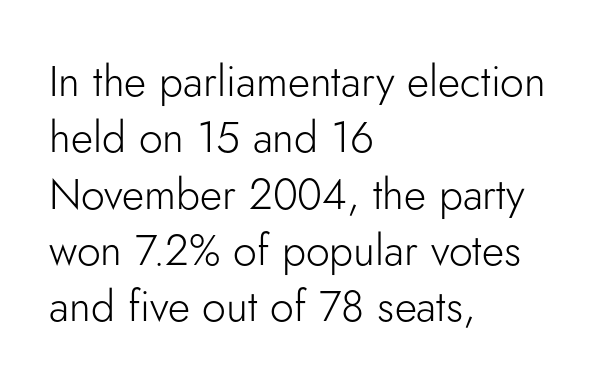
Q: Is the text bold? A: No.
Q: Is the text italic (slanted)? A: No, it is upright.
Q: Is the typeface a serif or a sans-serif typeface? A: Sans-serif.
Q: Is the text underlined? A: No.
Q: How is the paragraph aligned? A: Left-aligned.
Q: Is the spacing between letters normal or unusually wide? A: Normal.
Q: Is the spacing between lines tight, normal or loose? A: Normal.
Q: Width (condensed, normal, or wide)? A: Normal.
Q: Stroke contrast? A: Low.
Q: x-height? A: Small.
Q: Monospaced? A: No.
